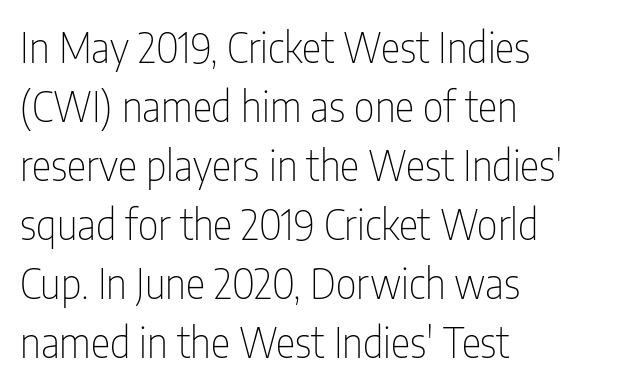
Q: Is the text bold? A: No.
Q: Is the text italic (slanted)? A: No, it is upright.
Q: Is the typeface a serif or a sans-serif typeface? A: Sans-serif.
Q: Is the text underlined? A: No.
Q: How is the paragraph aligned? A: Left-aligned.
Q: Is the spacing between letters normal or unusually wide? A: Normal.
Q: Is the spacing between lines tight, normal or loose? A: Normal.
Q: Width (condensed, normal, or wide)? A: Condensed.
Q: Stroke contrast? A: Low.
Q: x-height? A: Medium.
Q: Monospaced? A: No.
